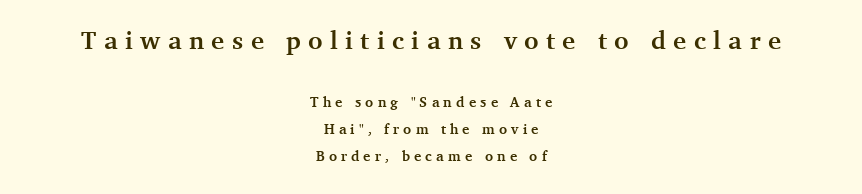
The image shows 25 px bold type, upright; set centered, loose line spacing (1.9x), unusually wide letter spacing (+0.3 em), not underlined; the first (top) block is 1.79x larger.
